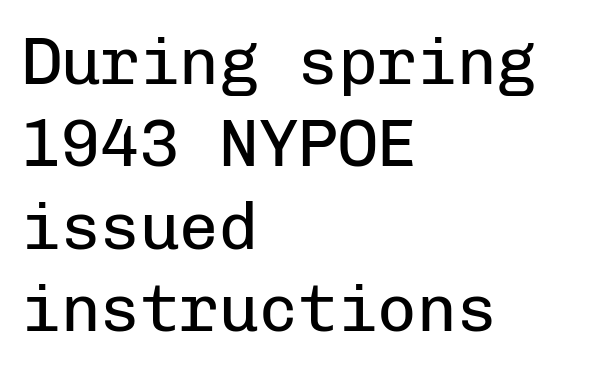
The image shows 66 px regular-weight sans-serif type, upright, monospaced; set left-aligned, normal line spacing (1.25x), normal letter spacing, not underlined; low stroke contrast and a medium x-height.
